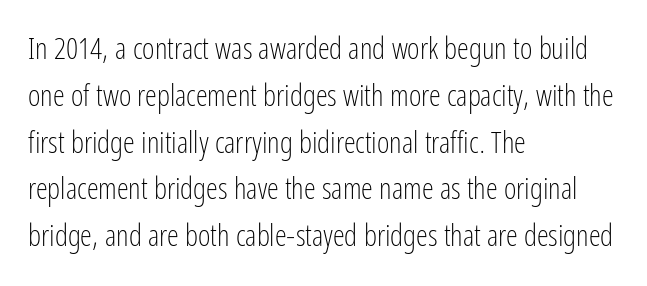
The image shows 30 px light, condensed sans-serif type, upright; set left-aligned, normal line spacing (1.56x), normal letter spacing, not underlined; low stroke contrast and a medium x-height.
